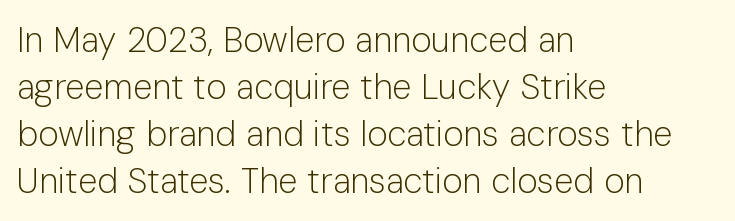
{"serif": "no", "italic": "no", "bold": "no", "weight": "light", "width": "normal", "stroke_contrast": "low", "x_height": "medium", "monospaced": "no", "underline": "no", "align": "left", "line_spacing": "normal", "line_spacing_ratio": 1.34, "letter_spacing": "normal", "letter_spacing_em": 0.0, "glyph_px": 35}
